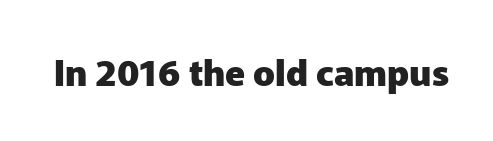
{"serif": "no", "italic": "no", "bold": "yes", "weight": "heavy", "width": "normal", "stroke_contrast": "low", "x_height": "medium", "monospaced": "no", "underline": "no", "letter_spacing": "normal", "letter_spacing_em": 0.0, "glyph_px": 36}
